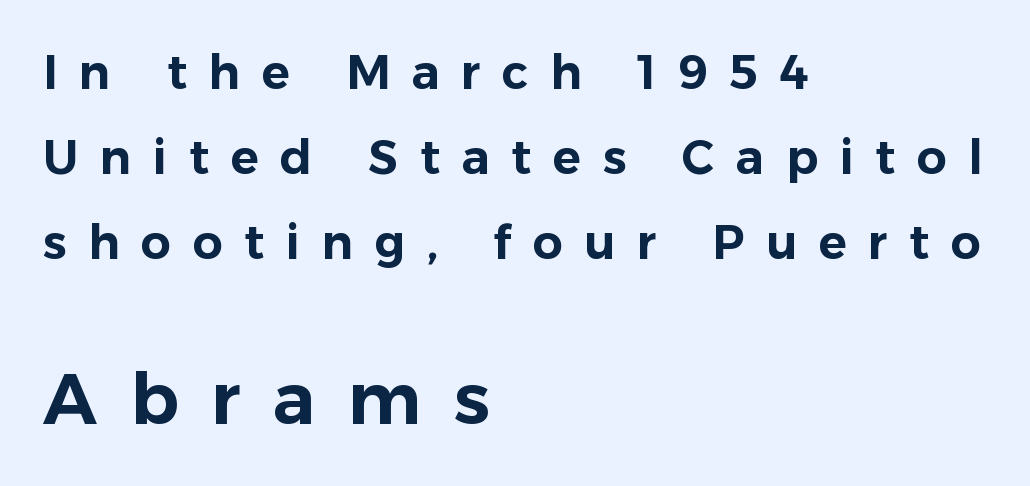
The image shows 71 px sans-serif type, upright; set left-aligned, line spacing 1.81x, unusually wide letter spacing (+0.46 em), not underlined; the second (bottom) block is 1.51x larger; low stroke contrast and a medium x-height.
